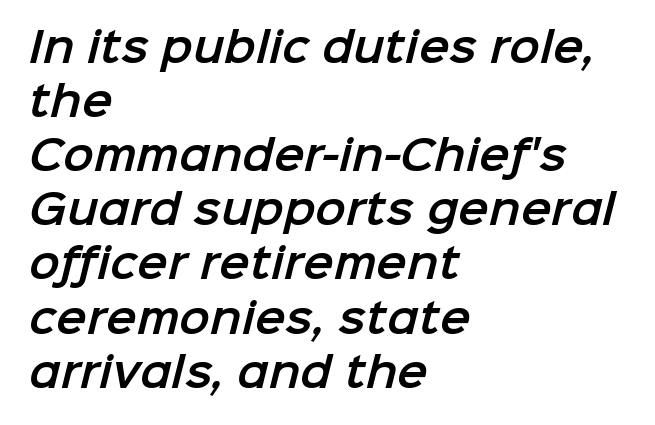
The leading is moderate, giving the passage an even texture. Anything drawn beneath the words? Only blank space. Does the type have serifs? No, each stem ends abruptly. This sample has the flowing, uneven cadence of proportional lettering. Caption: multi-line text, flush left, ragged right. The type is set solid horizontally, with unmodified tracking.
